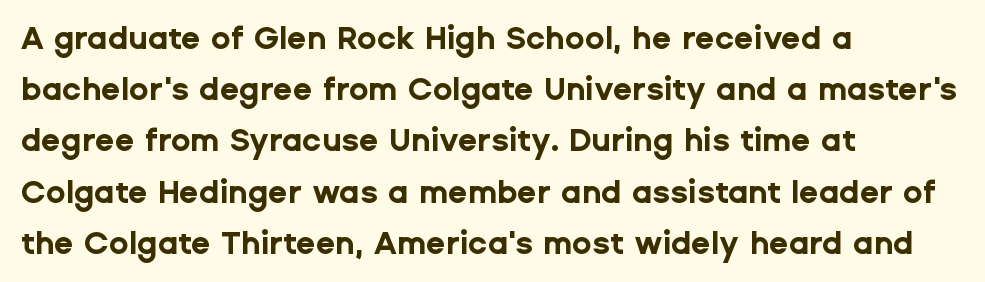
The image shows 32 px bold sans-serif type, upright; set left-aligned, normal line spacing (1.6x), normal letter spacing, not underlined; low stroke contrast and a medium x-height.
